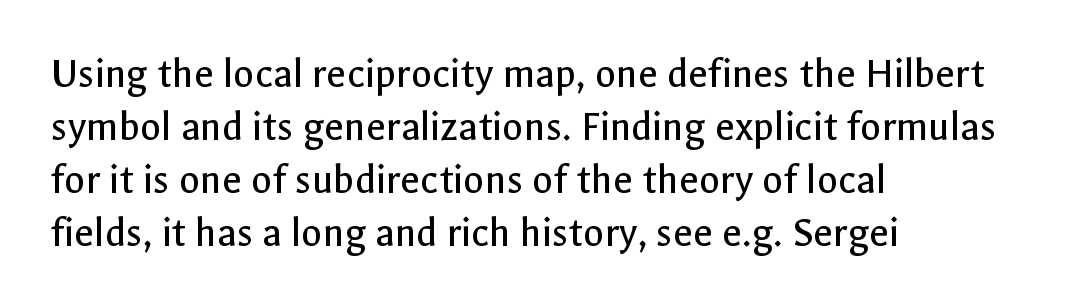
The image shows 43 px regular-weight sans-serif type, upright; set left-aligned, line spacing 1.23x, normal letter spacing, not underlined; a medium x-height.
